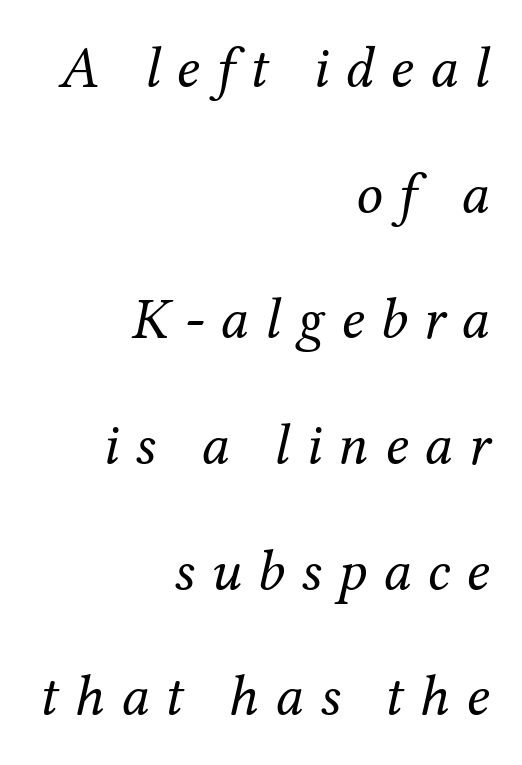
A serif font was chosen for this passage. Weight class: somewhere from thin through regular. Do the characters align in a grid? No, the font is proportional. If you measured baseline to baseline, you'd find a long distance.
